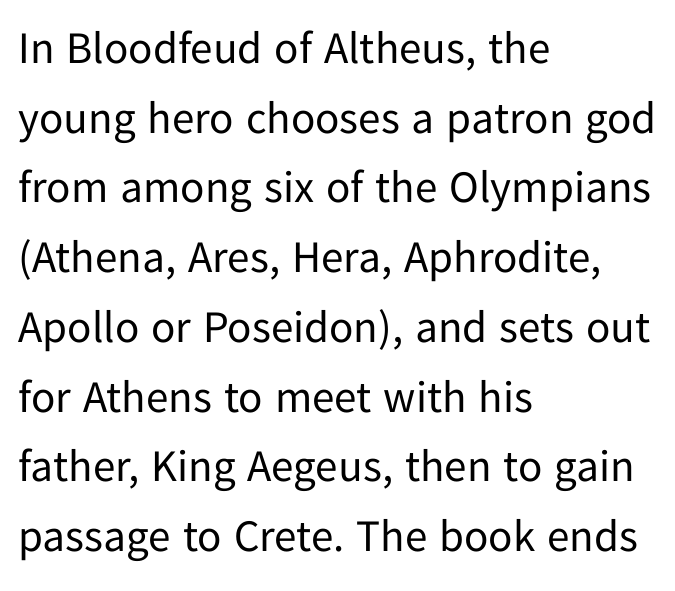
{"serif": "no", "italic": "no", "bold": "no", "weight": "regular", "width": "normal", "stroke_contrast": "low", "x_height": "medium", "monospaced": "no", "underline": "no", "align": "left", "line_spacing": "normal", "line_spacing_ratio": 1.55, "letter_spacing": "normal", "letter_spacing_em": 0.0, "glyph_px": 45}
